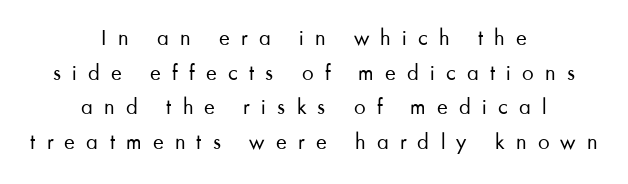
Q: Is the text bold? A: No.
Q: Is the text italic (slanted)? A: No, it is upright.
Q: Is the text underlined? A: No.
Q: How is the paragraph aligned? A: Centered.
Q: Is the spacing between letters normal or unusually wide? A: Unusually wide.
Q: Is the spacing between lines tight, normal or loose? A: Normal.
